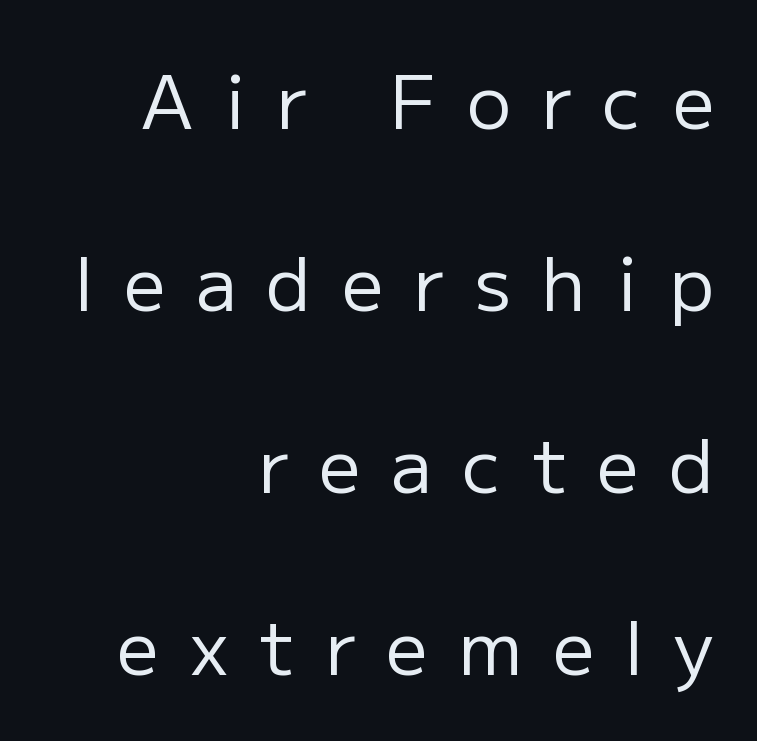
The strokes are not fattened; the text isn't bold. The space between consecutive lines is lavish. You can tell it's not italic because the verticals are truly vertical. The face used here is proportionally spaced, like ordinary book or web type. Lines of text with bare space underneath.
